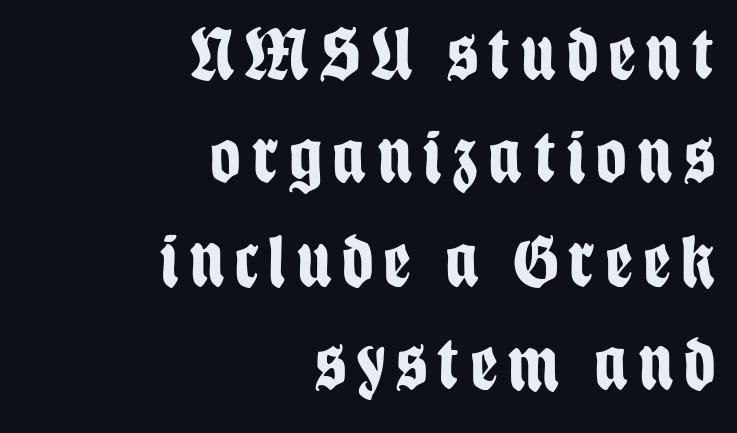
{"serif": "no", "italic": "no", "bold": "yes", "weight": "bold", "width": "condensed", "stroke_contrast": "low", "x_height": "large", "monospaced": "no", "underline": "no", "align": "right", "line_spacing": "normal", "line_spacing_ratio": 1.38, "glyph_px": 75}
